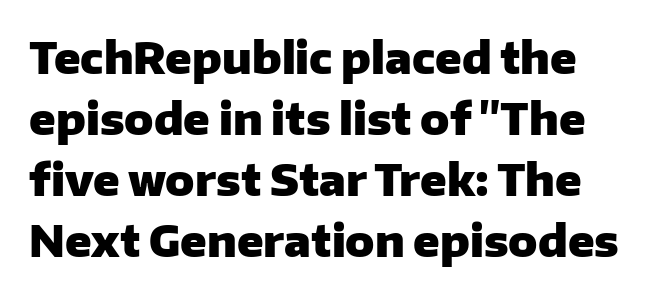
The image shows 43 px heavy sans-serif type, upright; set normal line spacing (1.42x), normal letter spacing, not underlined; low stroke contrast and a medium x-height.
